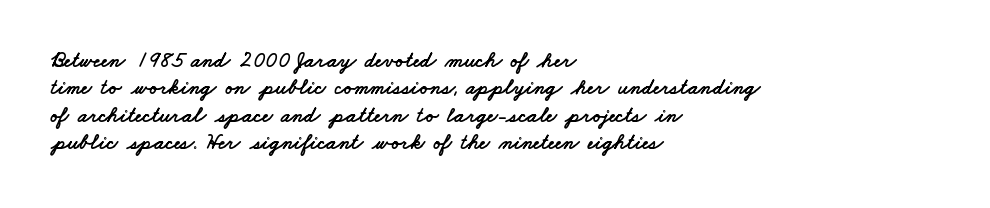
Observe the ordinary spacing: letters are neighbours, not strangers. The lines in this sample share a left origin and differ only in where they stop. Unmarked baselines from the first word to the last. These lines sit exactly where default settings would place them.
